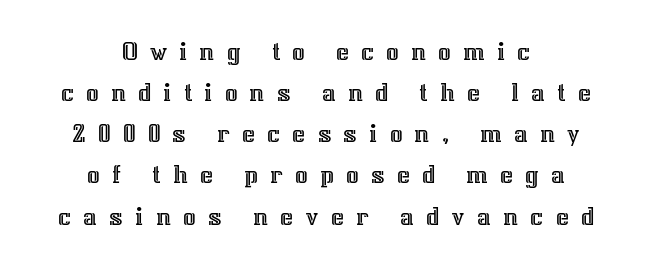
The passage shown is typed in a proportional face where columns would drift. The lettering holds an erect, upright posture throughout. Type without underlining. Leading matches the norm, producing a regular column. Loose tracking; the words dissolve into strings of separated letters.
